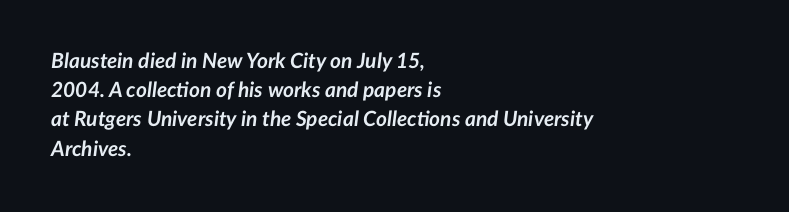
Q: Is the text bold? A: Yes.
Q: Is the text italic (slanted)? A: Yes, it leans right by about 7 degrees.
Q: Is the text underlined? A: No.
Q: How is the paragraph aligned? A: Left-aligned.
Q: Is the spacing between letters normal or unusually wide? A: Normal.
Q: Is the spacing between lines tight, normal or loose? A: Normal.
